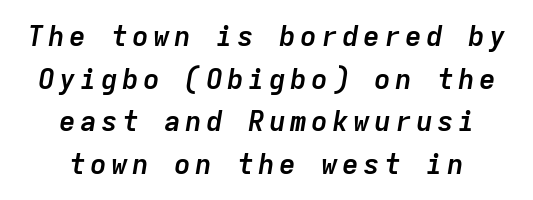
Q: Is the text bold? A: Yes.
Q: Is the text italic (slanted)? A: Yes, it leans right by about 9 degrees.
Q: Is the text underlined? A: No.
Q: How is the paragraph aligned? A: Centered.
Q: Is the spacing between lines tight, normal or loose? A: Normal.
Q: Width (condensed, normal, or wide)? A: Normal.
Q: Stroke contrast? A: Low.
Q: x-height? A: Medium.
Q: Monospaced? A: Yes.
